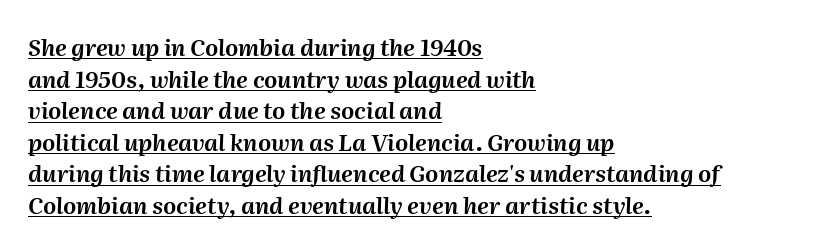
The image shows 23 px text type, italic (leaning right); set left-aligned, normal line spacing (1.37x), normal letter spacing, underlined.
